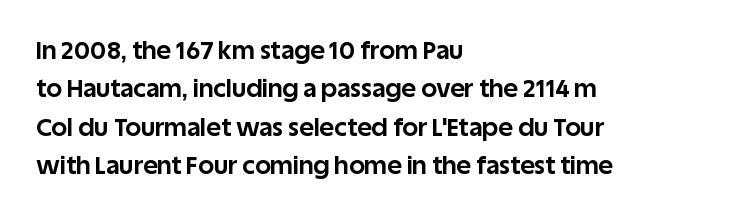
The image shows 25 px bold type, upright; set left-aligned, normal line spacing (1.54x), normal letter spacing, not underlined.
